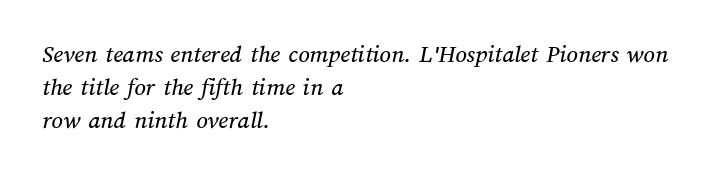
{"underline": "no", "align": "left", "line_spacing": "normal", "line_spacing_ratio": 1.32, "letter_spacing": "normal", "letter_spacing_em": 0.0, "glyph_px": 25}
